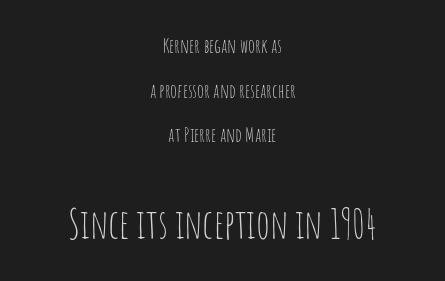
The image shows 40 px thin, condensed sans-serif type, upright; set centered, loose line spacing (2.23x), normal letter spacing, not underlined; the second (bottom) block is 2.0x larger; low stroke contrast and a large x-height.
